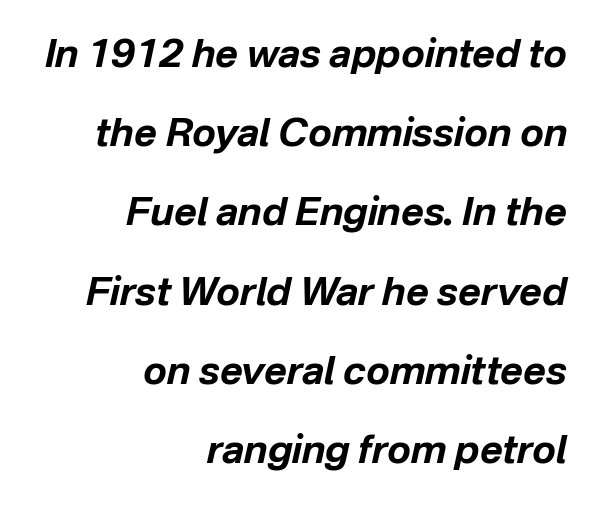
Each glyph is drawn with heavy, bold strokes. The specimen omits any rule beneath the text block's lines. The horizontal fit of the characters is conventional and even. This sample has the flowing, uneven cadence of proportional lettering.
